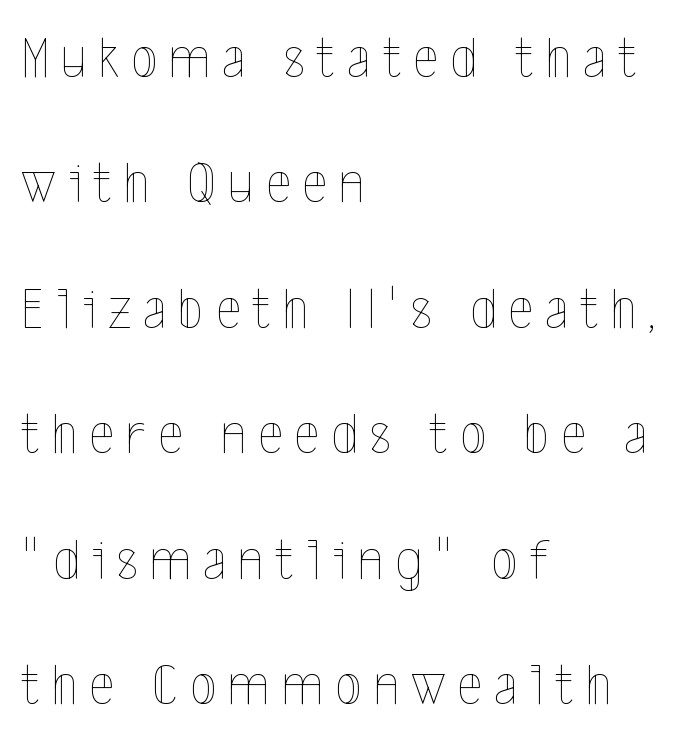
Q: Is the text bold? A: No.
Q: Is the text italic (slanted)? A: No, it is upright.
Q: Is the text underlined? A: No.
Q: How is the paragraph aligned? A: Left-aligned.
Q: Is the spacing between letters normal or unusually wide? A: Unusually wide.
Q: Is the spacing between lines tight, normal or loose? A: Loose.
Q: Width (condensed, normal, or wide)? A: Condensed.
Q: x-height? A: Medium.
Q: Monospaced? A: No.
